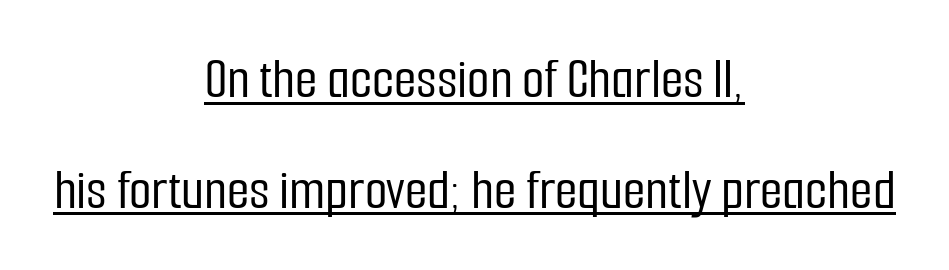
{"serif": "no", "italic": "no", "width": "condensed", "stroke_contrast": "low", "x_height": "medium", "monospaced": "no", "underline": "yes", "align": "center", "line_spacing": "loose", "line_spacing_ratio": 1.91, "letter_spacing": "normal", "letter_spacing_em": 0.0, "glyph_px": 58}
